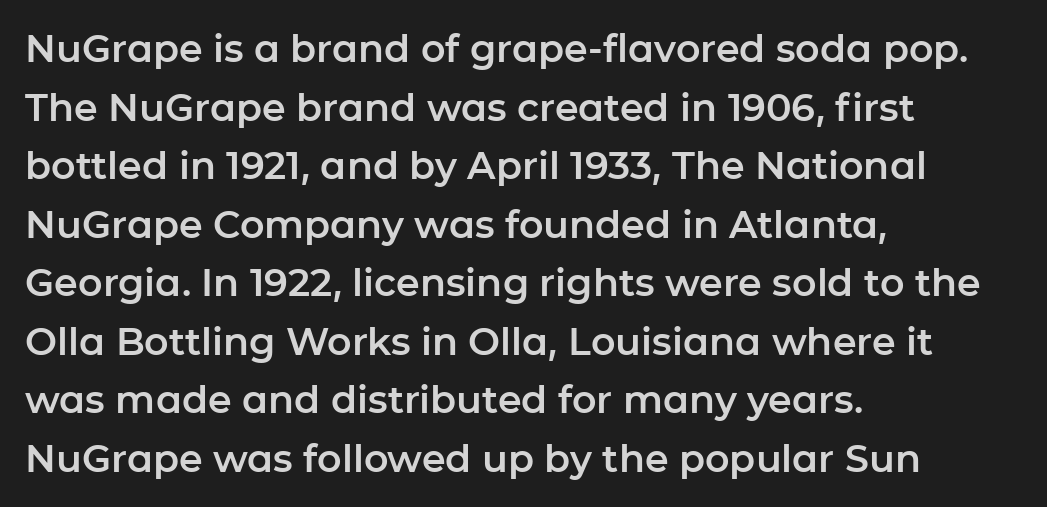
{"serif": "no", "italic": "no", "width": "normal", "stroke_contrast": "low", "x_height": "medium", "monospaced": "no", "underline": "no", "align": "left", "line_spacing": "normal", "line_spacing_ratio": 1.54, "letter_spacing": "normal", "letter_spacing_em": 0.0, "glyph_px": 38}
